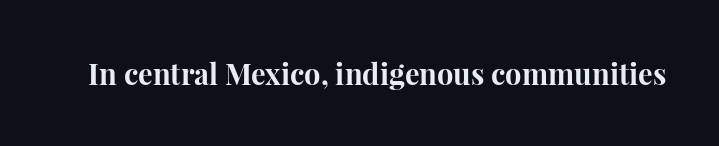
{"serif": "yes", "italic": "no", "bold": "yes", "weight": "bold", "width": "normal", "stroke_contrast": "high", "x_height": "medium", "monospaced": "no", "underline": "no", "letter_spacing": "normal", "letter_spacing_em": 0.0, "glyph_px": 29}
